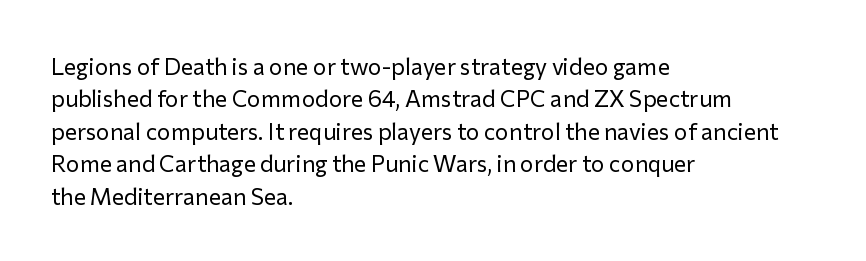
The image shows 23 px text type, upright; set left-aligned, normal line spacing (1.41x), normal letter spacing, not underlined.
